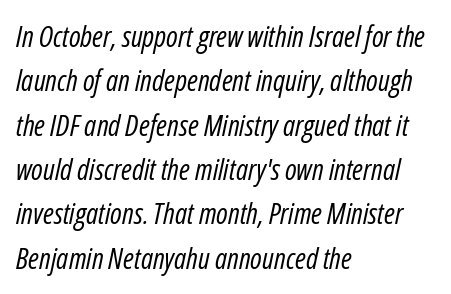
The text block is weighted toward the left margin, trailing off unevenly rightward. What stands out about the letter spacing? Nothing — it is the standard amount. Nothing heavy about these letters — not bold at all. The whole block is typeset with a tilt. Descenders hang freely into open space. Rows of type keep a routine distance in the vertical direction.
